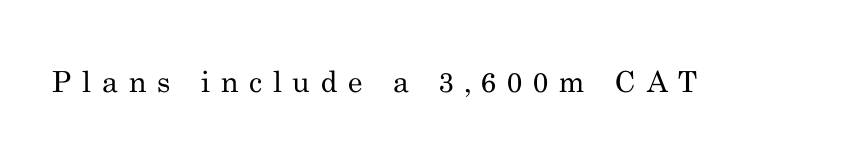
{"serif": "yes", "italic": "no", "bold": "no", "weight": "regular", "width": "normal", "stroke_contrast": "medium", "x_height": "small", "monospaced": "no", "underline": "no", "letter_spacing": "wide", "letter_spacing_em": 0.37, "glyph_px": 29}
